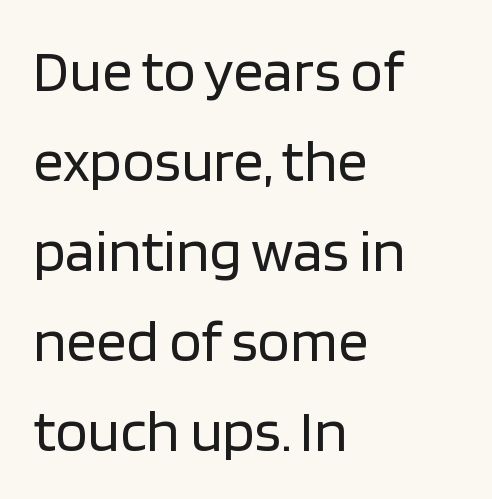
{"serif": "no", "italic": "no", "bold": "no", "weight": "regular", "width": "normal", "stroke_contrast": "low", "x_height": "large", "monospaced": "no", "underline": "no", "align": "left", "line_spacing": "normal", "line_spacing_ratio": 1.5, "letter_spacing": "normal", "letter_spacing_em": 0.0, "glyph_px": 60}
